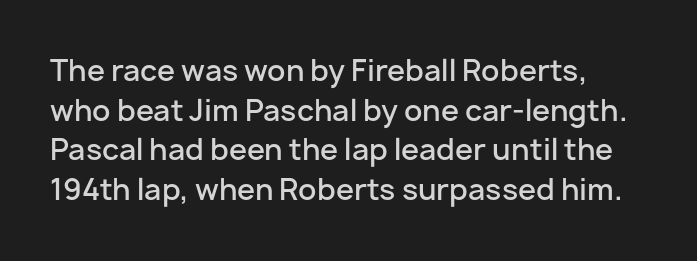
The type sits square on the baseline with zero lean. This sample is left-justified, so line endings fall wherever the words run out. Think of a printed novel: that variable character pitch is what you see here. Typographic density is moderately raised because the face is semibold. The zone under the glyphs is completely vacant.
